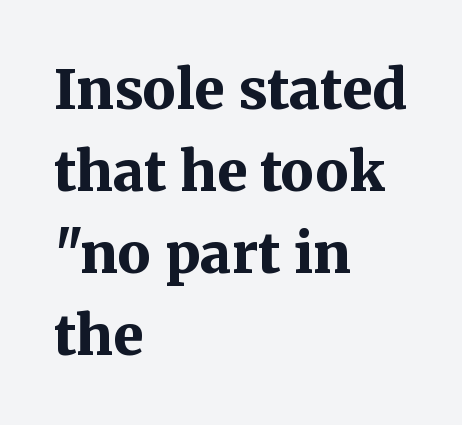
The image shows 55 px bold serif type, upright; set left-aligned, normal line spacing (1.49x), normal letter spacing, not underlined; medium stroke contrast and a medium x-height.
